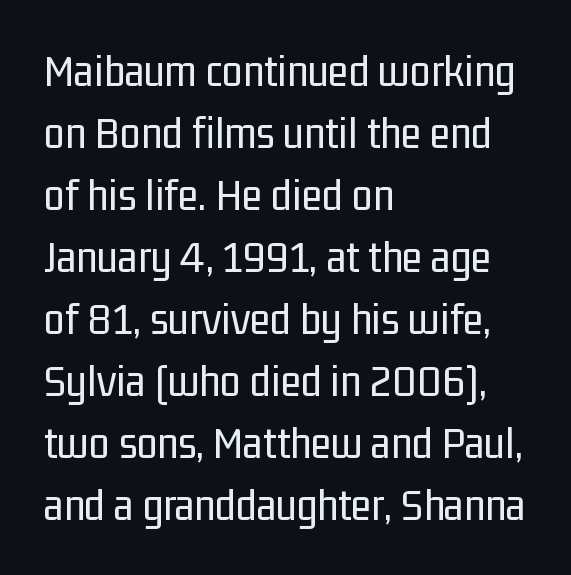
{"serif": "no", "italic": "no", "bold": "no", "weight": "regular", "width": "condensed", "stroke_contrast": "low", "x_height": "medium", "monospaced": "no", "underline": "no", "align": "left", "line_spacing": "normal", "line_spacing_ratio": 1.32, "letter_spacing": "normal", "letter_spacing_em": 0.0, "glyph_px": 47}
